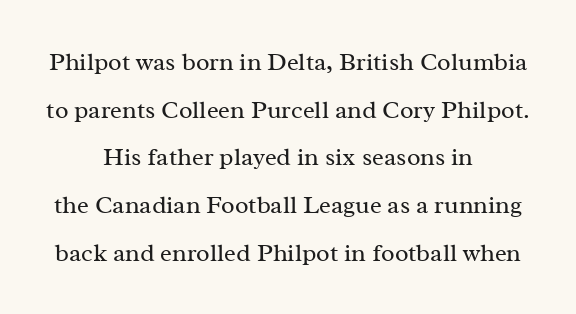
{"italic": "no", "bold": "no", "underline": "no", "align": "center", "line_spacing": "loose", "line_spacing_ratio": 1.91, "letter_spacing": "normal", "letter_spacing_em": 0.0, "glyph_px": 25}
